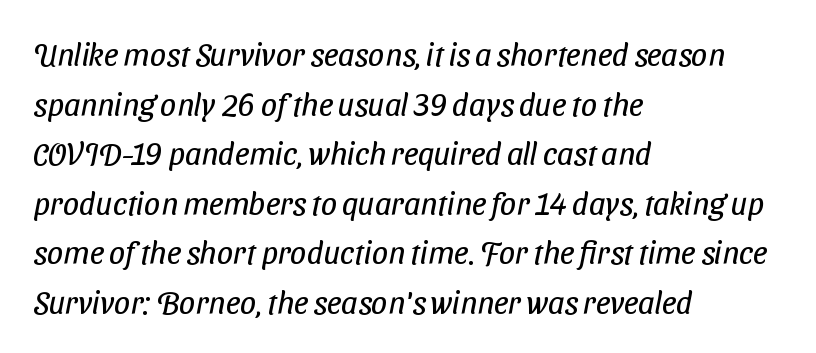
{"serif": "no", "bold": "no", "weight": "regular", "width": "condensed", "stroke_contrast": "low", "x_height": "medium", "monospaced": "no", "underline": "no", "align": "left", "line_spacing": "normal", "line_spacing_ratio": 1.55, "letter_spacing": "normal", "letter_spacing_em": 0.0, "glyph_px": 32}
